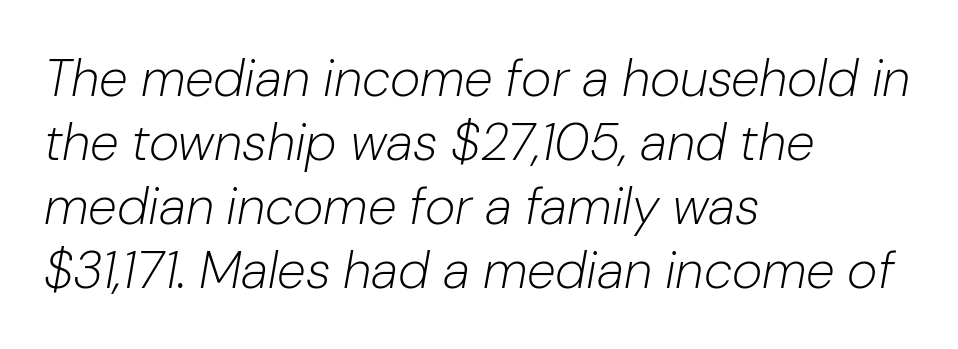
The image shows 52 px light type, italic (leaning right); set left-aligned, line spacing 1.23x, normal letter spacing, not underlined; low stroke contrast and a medium x-height.
